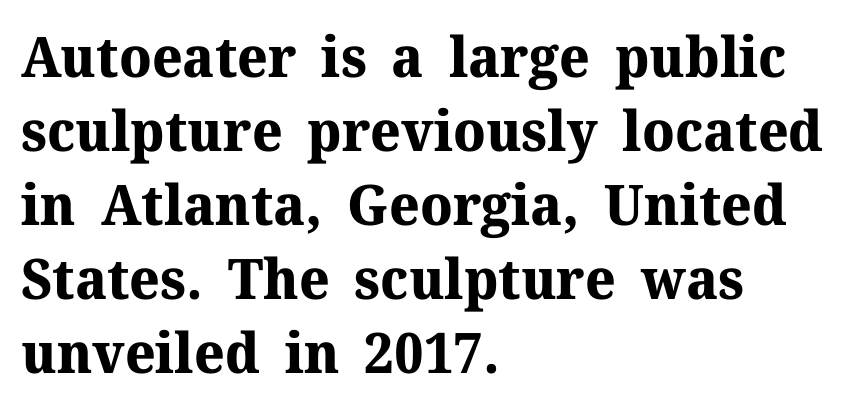
{"serif": "yes", "italic": "no", "bold": "yes", "weight": "bold", "width": "normal", "stroke_contrast": "medium", "x_height": "medium", "monospaced": "no", "underline": "no", "align": "left", "line_spacing": "normal", "line_spacing_ratio": 1.32, "letter_spacing": "normal", "letter_spacing_em": 0.0, "glyph_px": 56}
